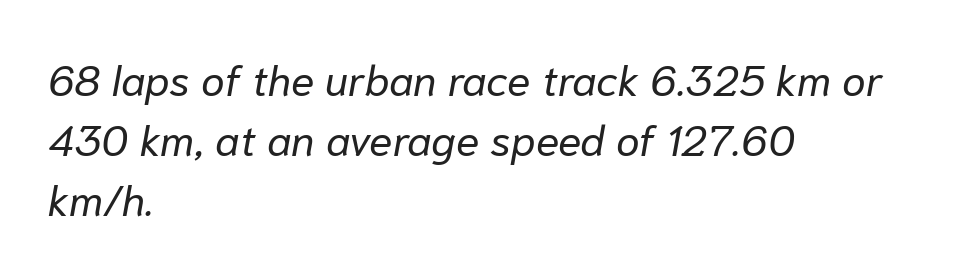
Q: Is the text bold? A: No.
Q: Is the text italic (slanted)? A: Yes, it leans right by about 10 degrees.
Q: Is the text underlined? A: No.
Q: How is the paragraph aligned? A: Left-aligned.
Q: Is the spacing between letters normal or unusually wide? A: Normal.
Q: Is the spacing between lines tight, normal or loose? A: Normal.
Q: Width (condensed, normal, or wide)? A: Normal.
Q: Stroke contrast? A: Low.
Q: x-height? A: Medium.
Q: Monospaced? A: No.
